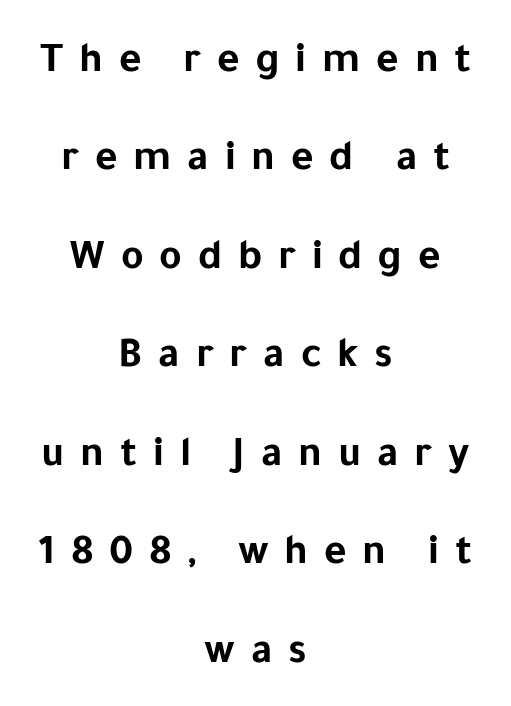
Q: Is the text bold? A: Yes.
Q: Is the text italic (slanted)? A: No, it is upright.
Q: Is the typeface a serif or a sans-serif typeface? A: Sans-serif.
Q: Is the text underlined? A: No.
Q: How is the paragraph aligned? A: Centered.
Q: Is the spacing between letters normal or unusually wide? A: Unusually wide.
Q: Is the spacing between lines tight, normal or loose? A: Loose.
Q: Width (condensed, normal, or wide)? A: Normal.
Q: Stroke contrast? A: Low.
Q: x-height? A: Medium.
Q: Monospaced? A: No.
